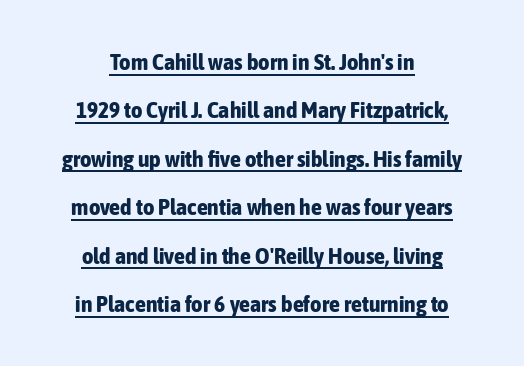
Baseline-to-baseline distance is far greater than the letter height. Is there any slant? The stems are plumb. A typographer would call this underscored text. The line texture is even and compact thanks to regular tracking. Is the block centered? Yes — each line is placed symmetrically about the middle. Each glyph is drawn with heavy, bold strokes.
